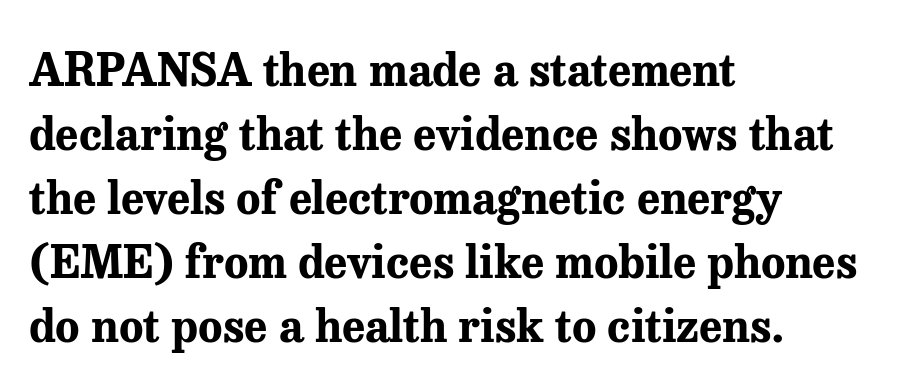
The image shows 45 px bold serif type, upright; set left-aligned, normal line spacing (1.42x), normal letter spacing, not underlined; medium stroke contrast and a medium x-height.
